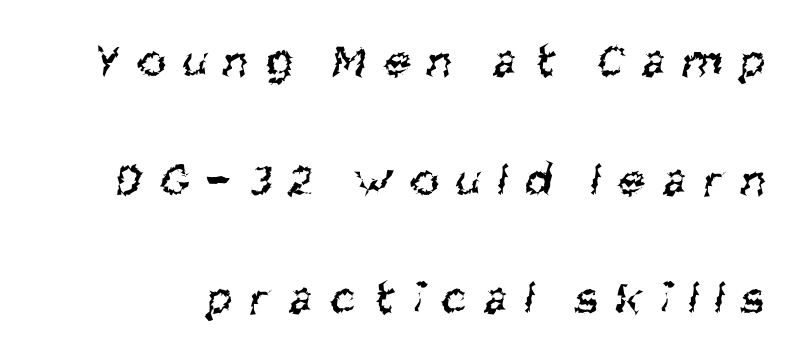
The space directly below the letters is spotless. This is not heavy type; no bold has been used. Is this a fixed-width face? No — the glyphs have proportional, varying widths. Serif or sans? Sans — the stroke terminals are bare.
